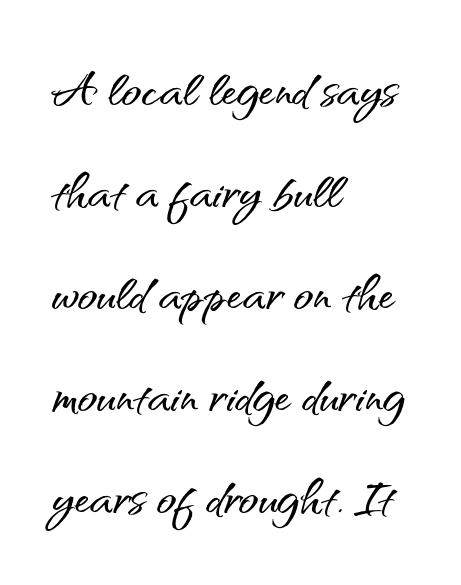
Q: Is the text italic (slanted)? A: Yes.
Q: Is the typeface a serif or a sans-serif typeface? A: Sans-serif.
Q: Is the text underlined? A: No.
Q: How is the paragraph aligned? A: Left-aligned.
Q: Is the spacing between letters normal or unusually wide? A: Normal.
Q: Is the spacing between lines tight, normal or loose? A: Normal.
Q: Width (condensed, normal, or wide)? A: Normal.
Q: Stroke contrast? A: Medium.
Q: x-height? A: Small.
Q: Monospaced? A: No.
